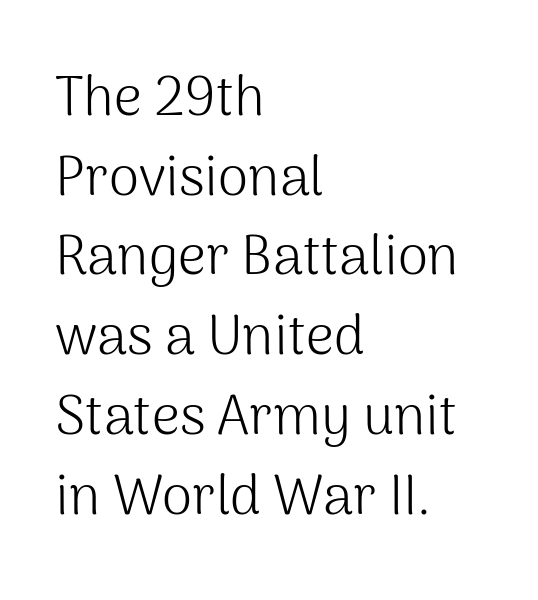
The image shows 55 px light sans-serif type, upright; set left-aligned, normal line spacing (1.45x), normal letter spacing, not underlined; medium stroke contrast and a medium x-height.
